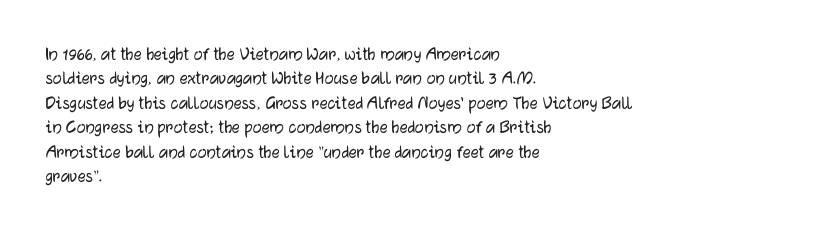
The image shows 20 px text type, upright; set left-aligned, line spacing 1.22x, normal letter spacing, not underlined.
